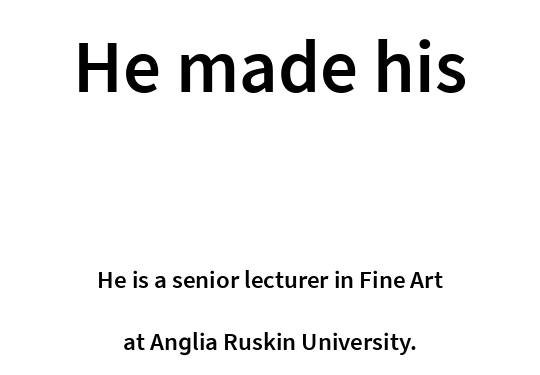
{"serif": "no", "italic": "no", "bold": "semi", "weight": "semibold", "width": "normal", "stroke_contrast": "low", "x_height": "medium", "monospaced": "no", "underline": "no", "align": "center", "line_spacing": "loose", "line_spacing_ratio": 2.47, "letter_spacing": "normal", "letter_spacing_em": 0.0, "larger_block": "first", "size_ratio": 3.0, "glyph_px": 75}
